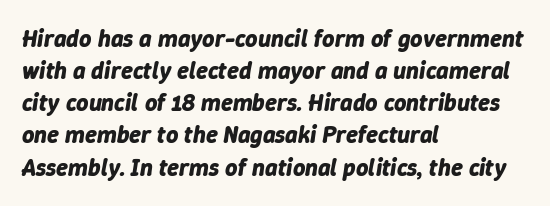
The image shows 24 px bold type, italic (leaning right); set left-aligned, normal line spacing (1.34x), normal letter spacing, not underlined.
